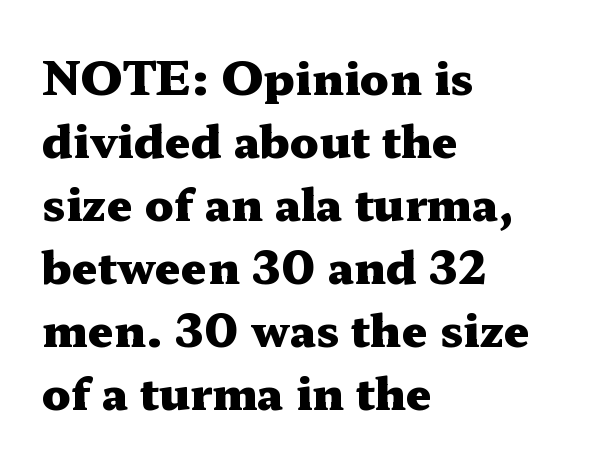
The letters are bold, with thick, heavy strokes. Left-aligned paragraph, ragged on the right. A serif font was chosen for this passage. This is roman type, the default non-slanted kind. The zone under the glyphs is completely vacant.
